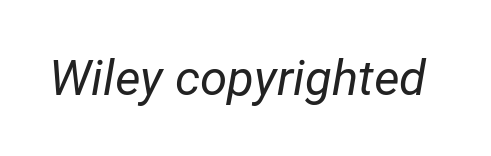
The image shows 49 px regular-weight type, italic (leaning right); set normal letter spacing, not underlined; low stroke contrast and a medium x-height.
